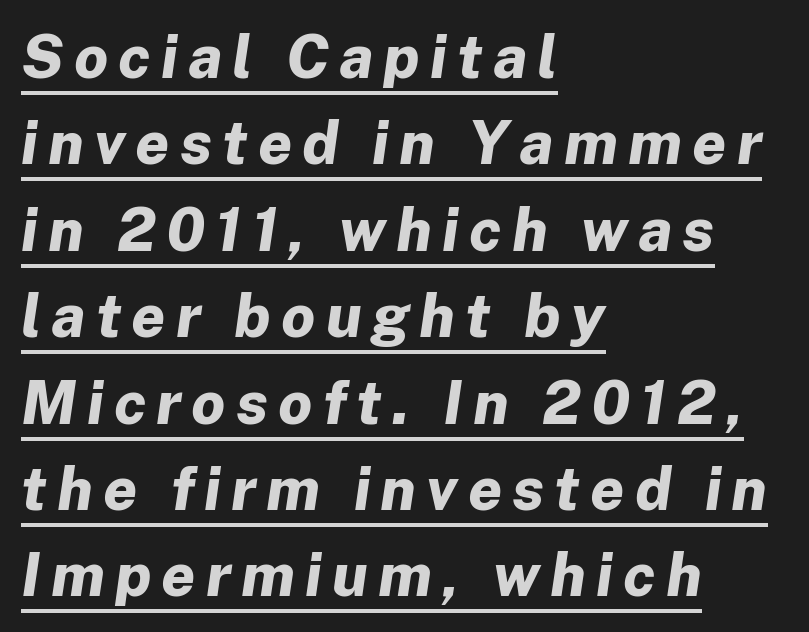
The image shows 60 px bold type, italic (leaning right); set left-aligned, normal line spacing (1.44x), underlined; low stroke contrast and a medium x-height.
